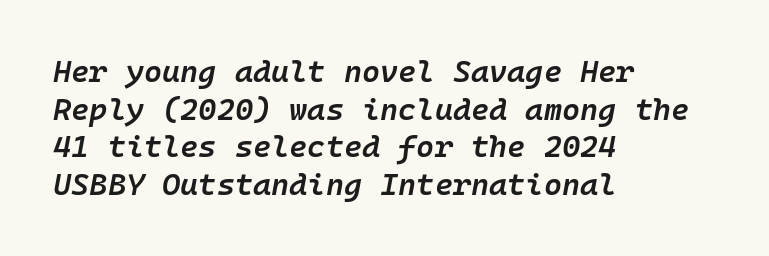
Q: Is the text bold? A: Semi-bold.
Q: Is the text italic (slanted)? A: Yes, it leans right by about 10 degrees.
Q: Is the text underlined? A: No.
Q: How is the paragraph aligned? A: Left-aligned.
Q: Is the spacing between letters normal or unusually wide? A: Normal.
Q: Width (condensed, normal, or wide)? A: Normal.
Q: Stroke contrast? A: Low.
Q: x-height? A: Medium.
Q: Monospaced? A: Yes.
